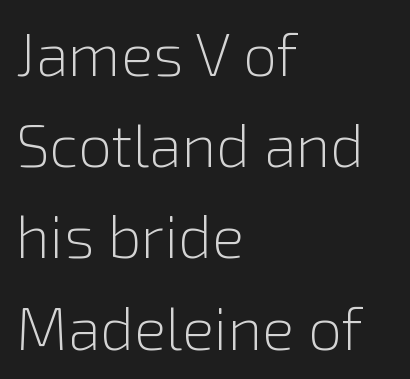
The specimen omits any rule beneath the text block's lines. Notice how the passage keeps a crisp vertical edge on the left only. To sum up the face: it is a sans, with no serifs. The tracking reads as untouched default to a designer's eye. Nope, not italic — everything's standing straight.
